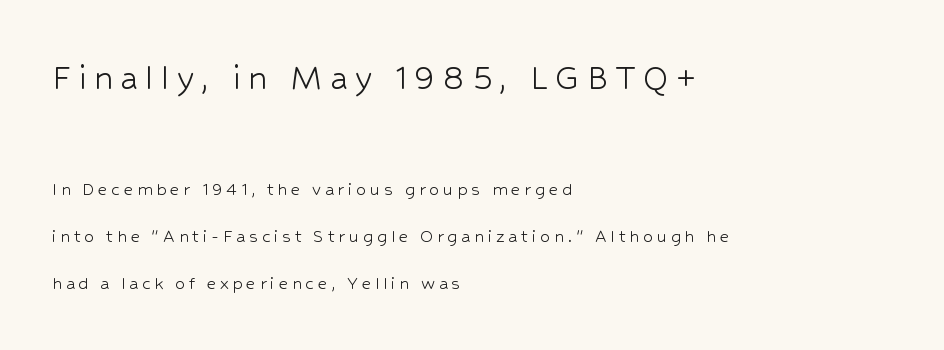
The earlier block is typeset at a bigger size than the later block. A student would call this left alignment; a typographer would say flush left, rag right. The block of text is sparse from top to bottom, with ample space between rows. Think of a printed novel: that variable character pitch is what you see here. Underline: absent.
